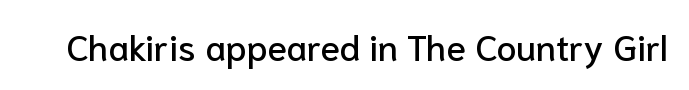
The image shows 36 px sans-serif type, upright; set normal letter spacing, not underlined; low stroke contrast and a medium x-height.
